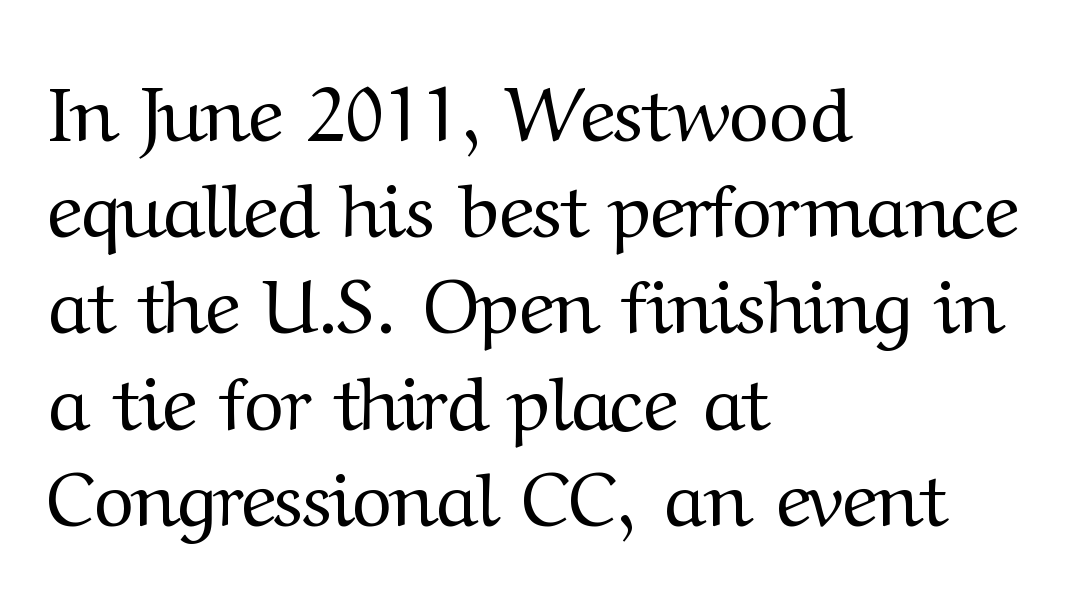
Q: Is the text bold? A: No.
Q: Is the text italic (slanted)? A: No, it is upright.
Q: Is the typeface a serif or a sans-serif typeface? A: Serif.
Q: Is the text underlined? A: No.
Q: How is the paragraph aligned? A: Left-aligned.
Q: Is the spacing between letters normal or unusually wide? A: Normal.
Q: Is the spacing between lines tight, normal or loose? A: Normal.
Q: Width (condensed, normal, or wide)? A: Normal.
Q: Stroke contrast? A: Medium.
Q: x-height? A: Medium.
Q: Monospaced? A: No.
